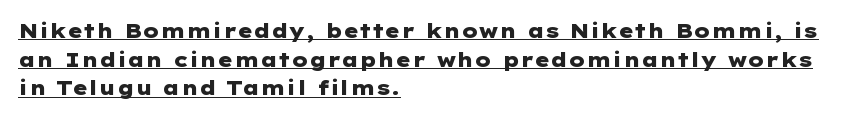
The image shows 20 px bold type, upright; set left-aligned, normal line spacing (1.43x), normal letter spacing, underlined.
